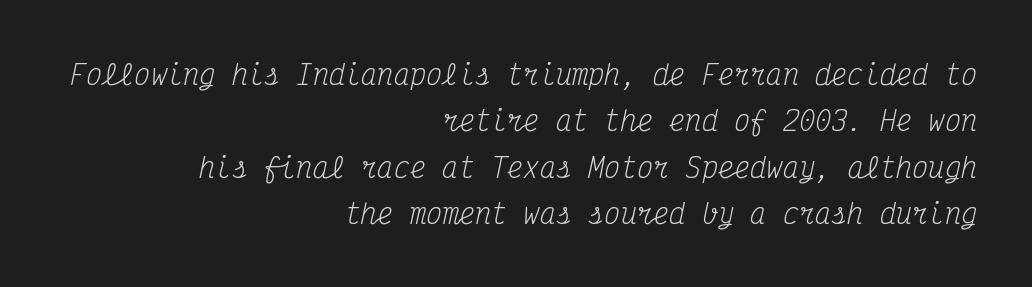
{"italic": "yes", "lean": "right", "slant_degrees": 12, "bold": "no", "underline": "no", "align": "right", "line_spacing_ratio": 1.72, "letter_spacing": "normal", "letter_spacing_em": 0.0, "glyph_px": 27}
